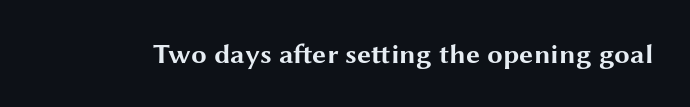
Q: Is the text bold? A: Yes.
Q: Is the text italic (slanted)? A: No, it is upright.
Q: Is the typeface a serif or a sans-serif typeface? A: Sans-serif.
Q: Is the text underlined? A: No.
Q: Is the spacing between letters normal or unusually wide? A: Normal.
Q: Width (condensed, normal, or wide)? A: Wide.
Q: Stroke contrast? A: Medium.
Q: x-height? A: Medium.
Q: Monospaced? A: No.
